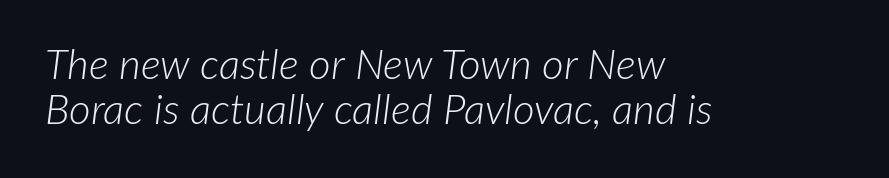
{"italic": "yes", "lean": "right", "slant_degrees": 7, "bold": "no", "weight": "light", "width": "normal", "stroke_contrast": "low", "x_height": "medium", "monospaced": "no", "underline": "no", "align": "left", "line_spacing": "tight", "line_spacing_ratio": 1.06, "letter_spacing": "normal", "letter_spacing_em": 0.0, "glyph_px": 42}
